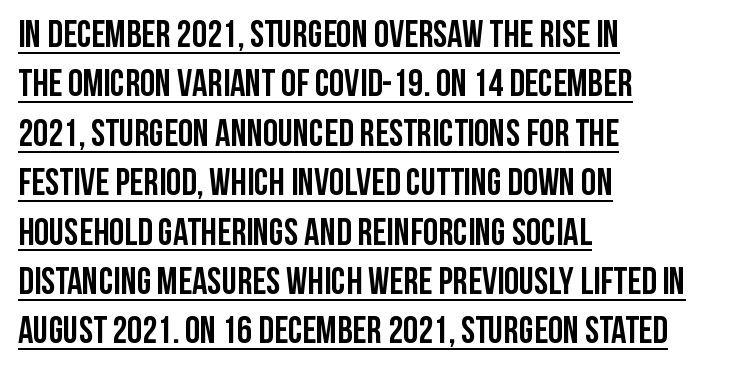
The image shows 38 px semibold, condensed sans-serif type, upright; set left-aligned, normal line spacing (1.3x), normal letter spacing, underlined; low stroke contrast and a large x-height.
